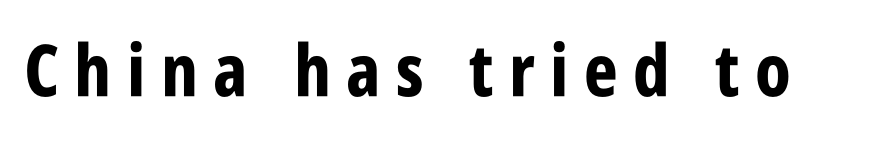
{"serif": "no", "italic": "no", "bold": "yes", "weight": "bold", "width": "condensed", "stroke_contrast": "low", "x_height": "large", "monospaced": "no", "underline": "no", "letter_spacing": "wide", "letter_spacing_em": 0.21, "glyph_px": 72}
